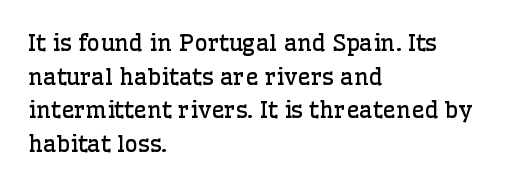
{"italic": "no", "bold": "no", "underline": "no", "align": "left", "line_spacing": "normal", "line_spacing_ratio": 1.46, "letter_spacing": "normal", "letter_spacing_em": 0.0, "glyph_px": 23}
